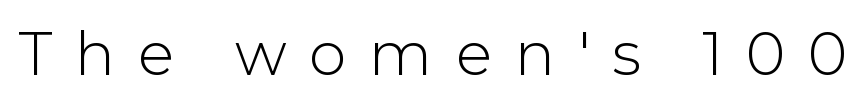
Q: Is the text bold? A: No.
Q: Is the text italic (slanted)? A: No, it is upright.
Q: Is the typeface a serif or a sans-serif typeface? A: Sans-serif.
Q: Is the text underlined? A: No.
Q: Is the spacing between letters normal or unusually wide? A: Unusually wide.
Q: Width (condensed, normal, or wide)? A: Normal.
Q: Stroke contrast? A: Low.
Q: x-height? A: Medium.
Q: Monospaced? A: No.
